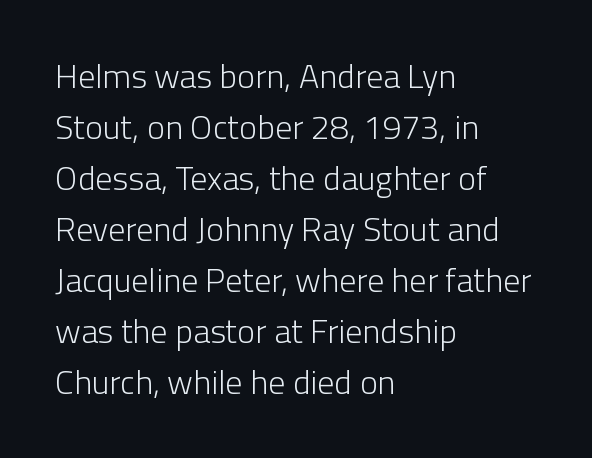
Q: Is the text bold? A: No.
Q: Is the text italic (slanted)? A: No, it is upright.
Q: Is the typeface a serif or a sans-serif typeface? A: Sans-serif.
Q: Is the text underlined? A: No.
Q: How is the paragraph aligned? A: Left-aligned.
Q: Is the spacing between letters normal or unusually wide? A: Normal.
Q: Is the spacing between lines tight, normal or loose? A: Normal.
Q: Width (condensed, normal, or wide)? A: Normal.
Q: Stroke contrast? A: Low.
Q: x-height? A: Medium.
Q: Monospaced? A: No.
